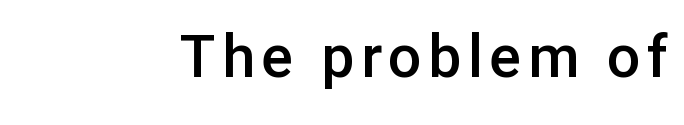
All the whitespace from short lines collects on the left. The foot of each line stays bare and open. The letters stand upright; this is a roman face. The letters advance in unequal steps, a hallmark of proportional type. Stroke thickness is moderately raised; the sample reads as semibold. Check where the strokes stop: nothing finishes them off — pure sans.
